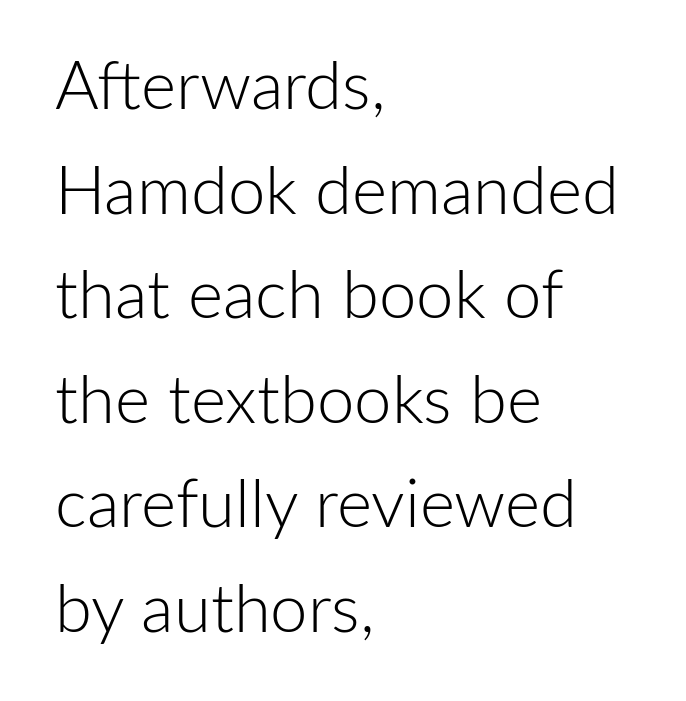
Q: Is the text bold? A: No.
Q: Is the text italic (slanted)? A: No, it is upright.
Q: Is the typeface a serif or a sans-serif typeface? A: Sans-serif.
Q: Is the text underlined? A: No.
Q: How is the paragraph aligned? A: Left-aligned.
Q: Is the spacing between letters normal or unusually wide? A: Normal.
Q: Is the spacing between lines tight, normal or loose? A: Normal.
Q: Width (condensed, normal, or wide)? A: Normal.
Q: Stroke contrast? A: Low.
Q: x-height? A: Medium.
Q: Monospaced? A: No.
